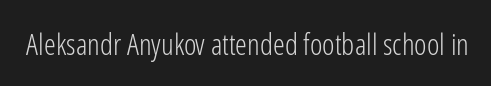
The image shows 30 px light, condensed sans-serif type, upright; set normal letter spacing, not underlined; low stroke contrast and a medium x-height.
